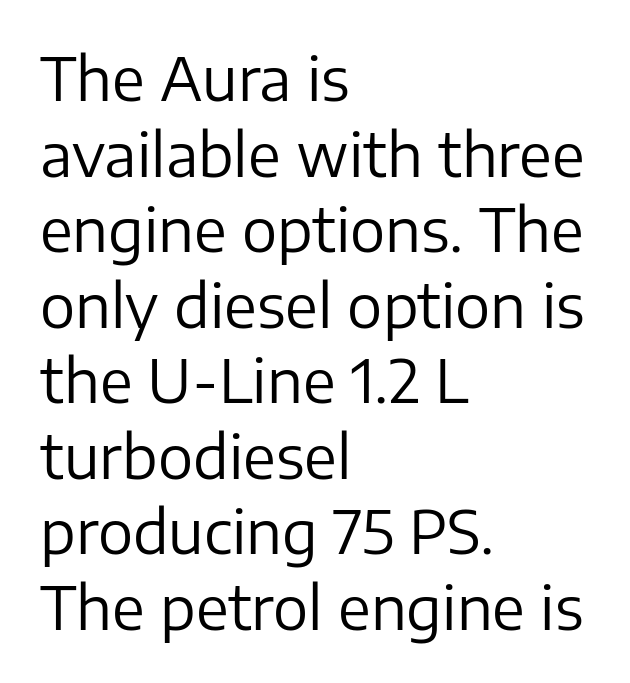
The image shows 59 px regular-weight sans-serif type, upright; set left-aligned, normal line spacing (1.28x), normal letter spacing, not underlined; low stroke contrast and a medium x-height.
